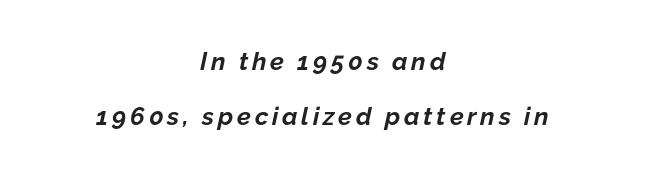
Q: Is the text bold? A: Yes.
Q: Is the text italic (slanted)? A: Yes, it leans right by about 12 degrees.
Q: Is the text underlined? A: No.
Q: How is the paragraph aligned? A: Centered.
Q: Is the spacing between lines tight, normal or loose? A: Loose.
